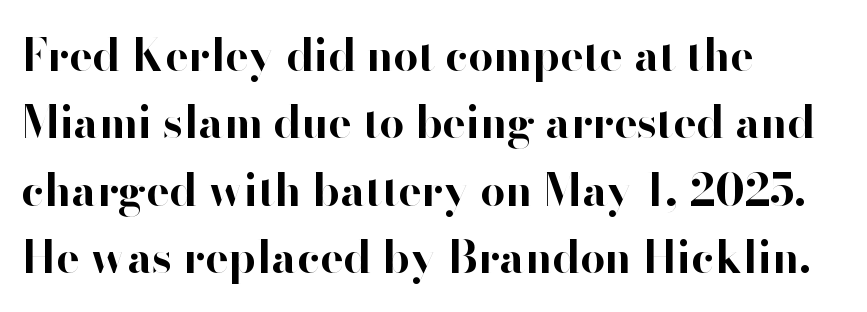
The image shows 44 px bold sans-serif type, upright; set left-aligned, normal line spacing (1.53x), normal letter spacing, not underlined; high stroke contrast and a small x-height.
